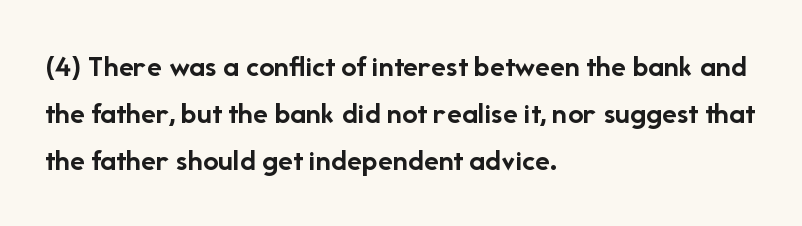
In terms of weight, the rendering is a true, heavy bold. A classic flush-left, rag-right setting is used for this passage. Proportional: the letters do not fall into vertical columns. What's the leading like? Ordinary, nothing unusual.
